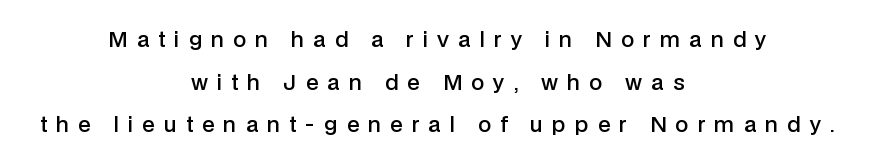
{"italic": "no", "bold": "semi", "underline": "no", "align": "center", "line_spacing": "loose", "line_spacing_ratio": 2.03, "letter_spacing": "wide", "letter_spacing_em": 0.43, "glyph_px": 21}
